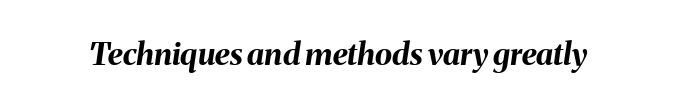
Italic? Definitely — the glyphs are oblique. The horizontal fit of the characters is conventional and even. Strokes here are thick enough to call this a true bold. Proportional: the letters do not fall into vertical columns. The glyphs are unaccompanied by any horizontal stroke below them.
